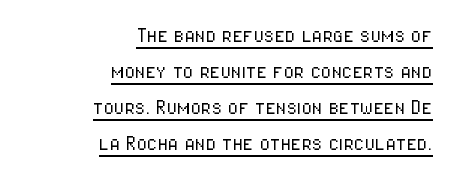
The image shows 24 px text type, upright; set right-aligned, normal line spacing (1.5x), normal letter spacing, underlined.
